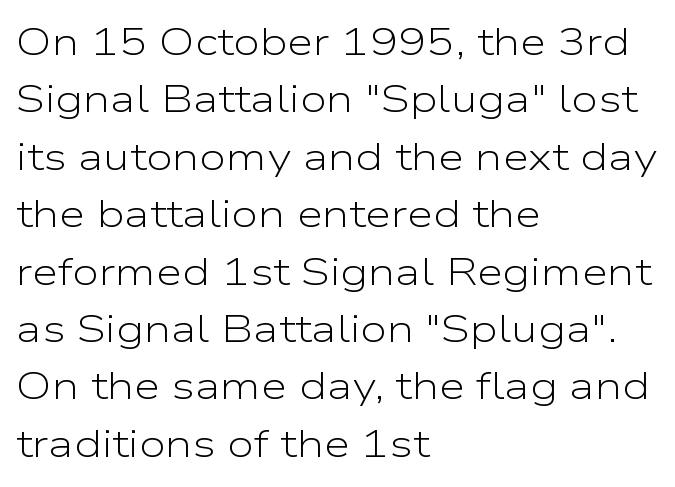
{"serif": "no", "italic": "no", "bold": "no", "weight": "light", "width": "wide", "stroke_contrast": "low", "x_height": "medium", "monospaced": "no", "underline": "no", "align": "left", "line_spacing": "normal", "line_spacing_ratio": 1.51, "letter_spacing": "normal", "letter_spacing_em": 0.0, "glyph_px": 38}
